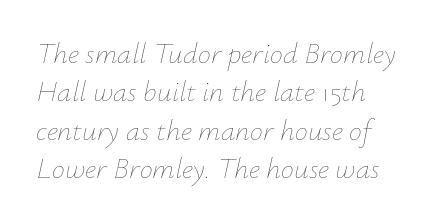
The image shows 29 px thin type, italic (leaning right); set normal line spacing (1.32x), normal letter spacing, not underlined; low stroke contrast and a small x-height.
